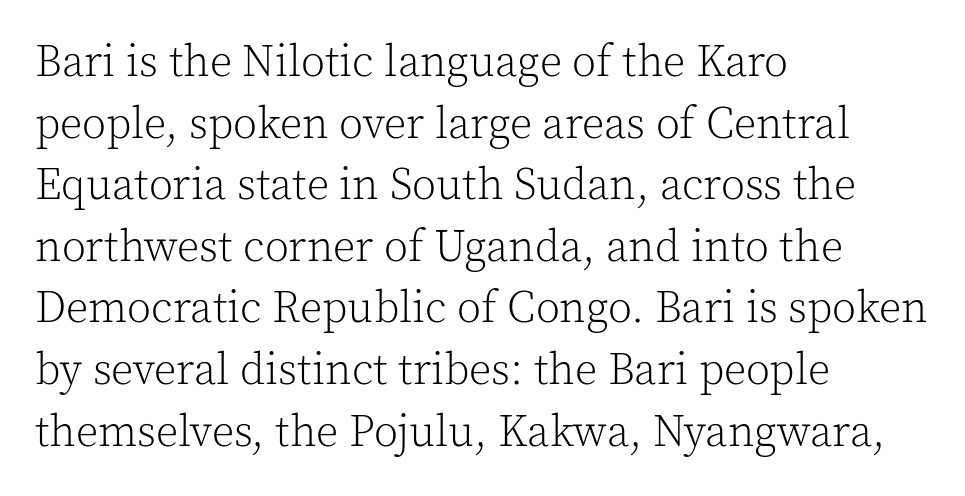
{"serif": "yes", "italic": "no", "bold": "no", "weight": "light", "width": "normal", "x_height": "medium", "monospaced": "no", "underline": "no", "align": "left", "line_spacing": "normal", "line_spacing_ratio": 1.4, "letter_spacing": "normal", "letter_spacing_em": 0.0, "glyph_px": 44}
